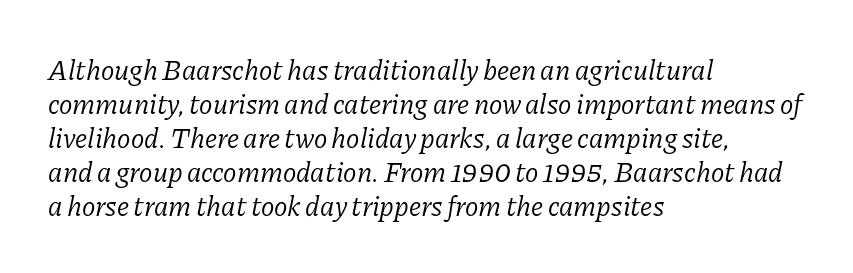
{"serif": "yes", "italic": "yes", "lean": "right", "slant_degrees": 11, "bold": "no", "weight": "light", "width": "normal", "stroke_contrast": "low", "x_height": "medium", "monospaced": "no", "underline": "no", "align": "left", "line_spacing_ratio": 1.21, "letter_spacing": "normal", "letter_spacing_em": 0.0, "glyph_px": 28}
